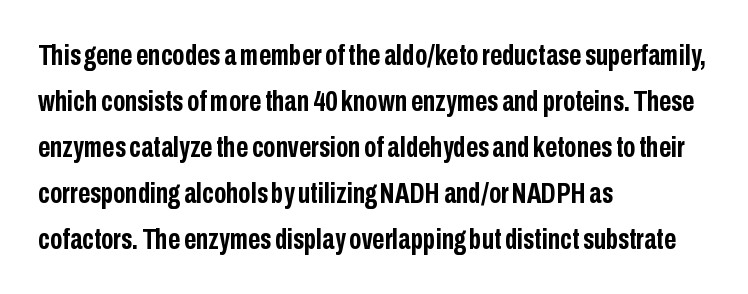
Q: Is the text bold? A: Yes.
Q: Is the text italic (slanted)? A: No, it is upright.
Q: Is the typeface a serif or a sans-serif typeface? A: Sans-serif.
Q: Is the text underlined? A: No.
Q: How is the paragraph aligned? A: Left-aligned.
Q: Is the spacing between letters normal or unusually wide? A: Normal.
Q: Is the spacing between lines tight, normal or loose? A: Normal.
Q: Width (condensed, normal, or wide)? A: Condensed.
Q: Stroke contrast? A: Low.
Q: x-height? A: Medium.
Q: Monospaced? A: No.
